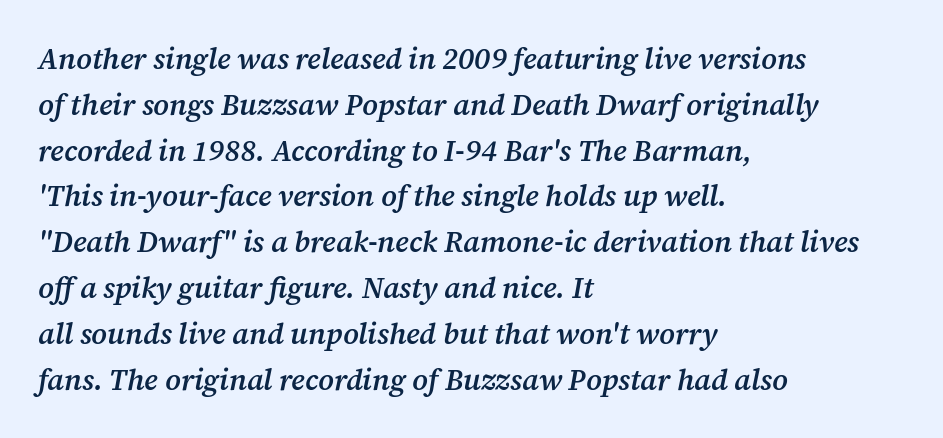
{"serif": "yes", "italic": "yes", "lean": "right", "slant_degrees": 12, "bold": "semi", "weight": "semibold", "width": "normal", "stroke_contrast": "medium", "x_height": "medium", "monospaced": "no", "underline": "no", "align": "left", "line_spacing": "normal", "line_spacing_ratio": 1.58, "letter_spacing": "normal", "letter_spacing_em": 0.0, "glyph_px": 29}
